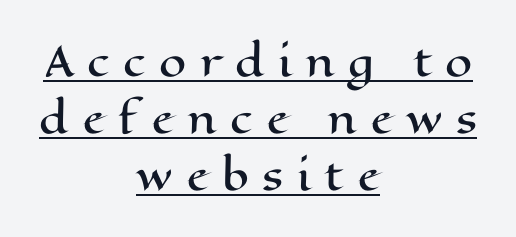
Q: Is the text italic (slanted)? A: No, it is upright.
Q: Is the text underlined? A: Yes.
Q: How is the paragraph aligned? A: Centered.
Q: Is the spacing between letters normal or unusually wide? A: Unusually wide.
Q: Is the spacing between lines tight, normal or loose? A: Normal.
Q: Width (condensed, normal, or wide)? A: Wide.
Q: Stroke contrast? A: High.
Q: x-height? A: Medium.
Q: Monospaced? A: No.
